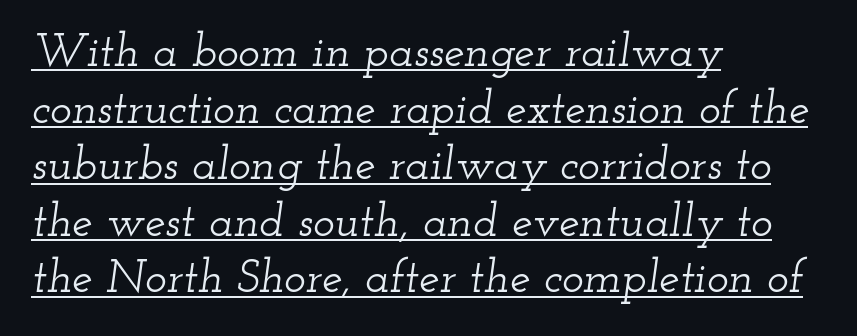
{"serif": "yes", "italic": "yes", "lean": "right", "slant_degrees": 12, "width": "wide", "stroke_contrast": "low", "x_height": "small", "monospaced": "no", "underline": "yes", "align": "left", "line_spacing_ratio": 1.23, "letter_spacing": "normal", "letter_spacing_em": 0.0, "glyph_px": 46}
